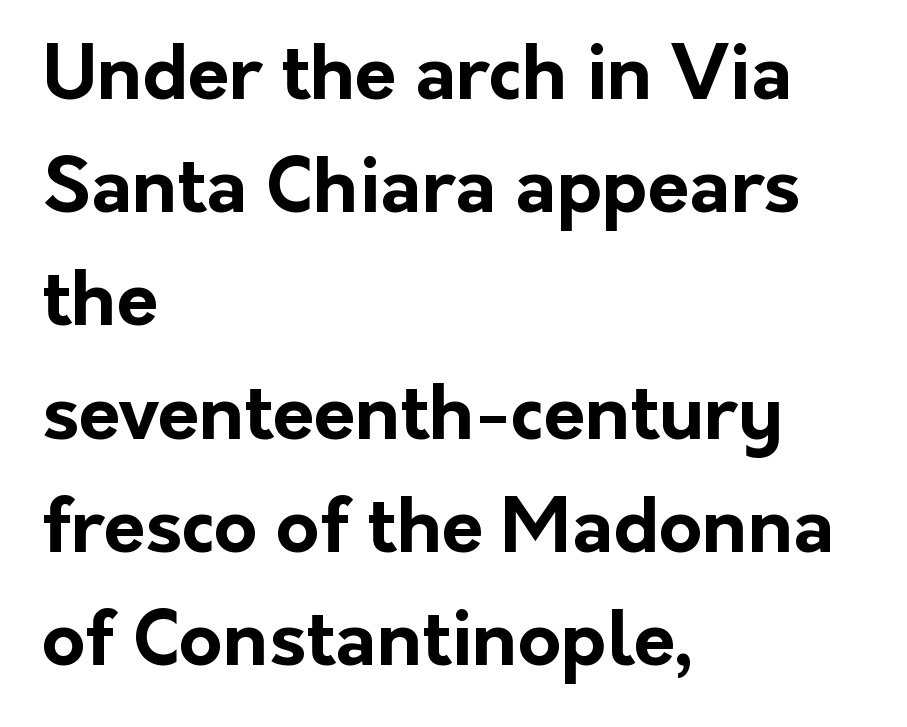
The image shows 75 px bold sans-serif type, upright; set left-aligned, normal line spacing (1.51x), normal letter spacing, not underlined; low stroke contrast and a medium x-height.
